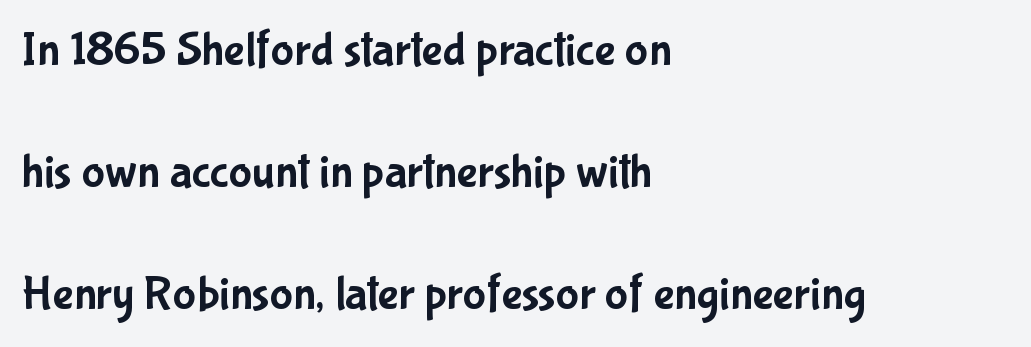
The glyphs are unaccompanied by any horizontal stroke below them. These lines are rendered in a variable-pitch font. You could call the tracking neutral — neither tight nor loose. It's the straight-up-and-down kind of type. You could fit nearly another row in the gap between these rows. Leftover space on each line is placed entirely after the last word.
